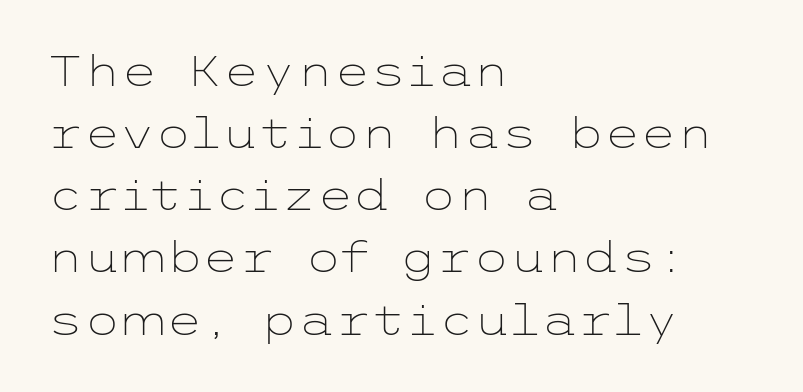
The rendering anchors every line to the left-hand side. Honestly, the letter spacing is just normal — you wouldn't notice it. The lines sit at an ordinary, default distance from one another. No chunkiness to these letters — they're not bold. A typesetter would mark this as roman, not italic.
